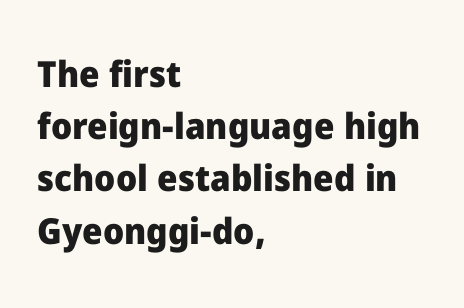
{"serif": "no", "italic": "no", "bold": "yes", "weight": "heavy", "width": "normal", "stroke_contrast": "low", "x_height": "medium", "monospaced": "no", "underline": "no", "align": "left", "line_spacing": "normal", "line_spacing_ratio": 1.45, "letter_spacing": "normal", "letter_spacing_em": 0.0, "glyph_px": 36}
